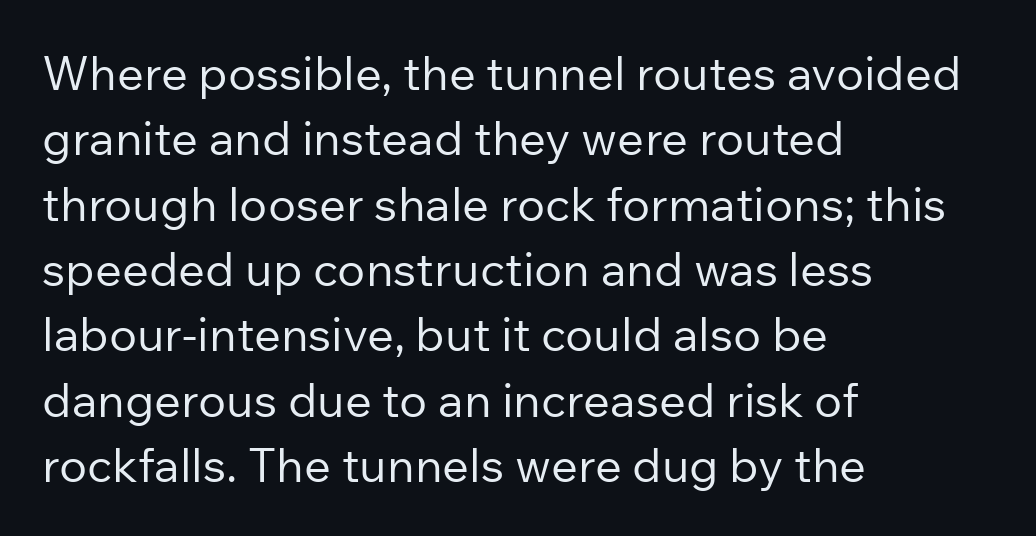
The image shows 47 px regular-weight sans-serif type, upright; set left-aligned, normal line spacing (1.39x), normal letter spacing, not underlined; low stroke contrast and a medium x-height.
